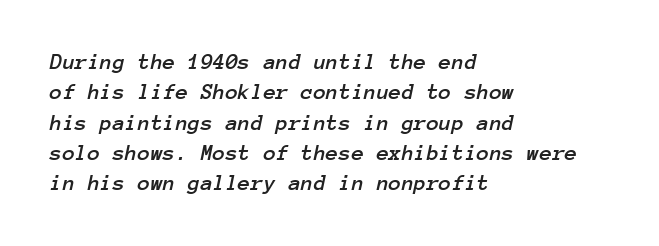
{"italic": "yes", "lean": "right", "slant_degrees": 12, "underline": "no", "align": "left", "line_spacing": "normal", "line_spacing_ratio": 1.32, "letter_spacing": "normal", "letter_spacing_em": 0.0, "glyph_px": 23}
